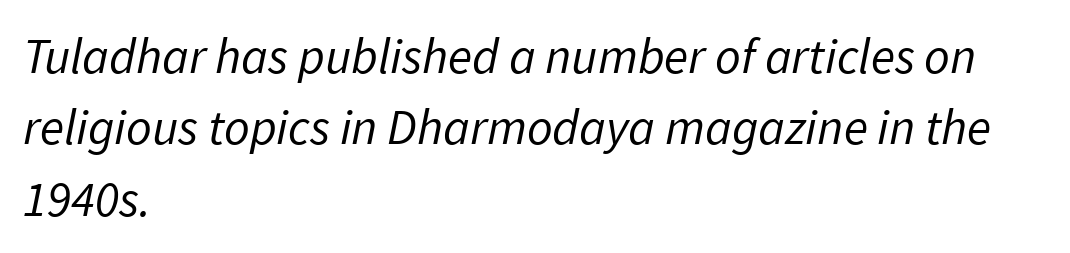
Each letter keeps its own natural width here, so spacing adapts to shape. Nothing sits at the stroke ends, so this counts as sans-serif. The zone under the glyphs is completely vacant. Left-aligned paragraph, ragged on the right.
